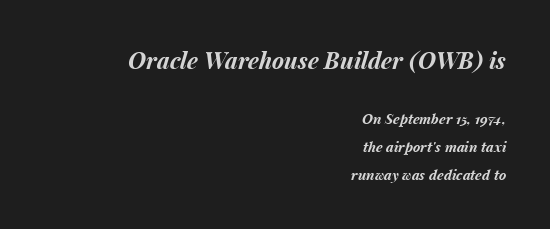
The passage shown is emphatically bold. The emphasis by scale lands on block number one, above. Nothing unusual about the tracking: characters are spaced as the font intends. Slanted lettering throughout. Casual observation: everything's shoved over to the right.
